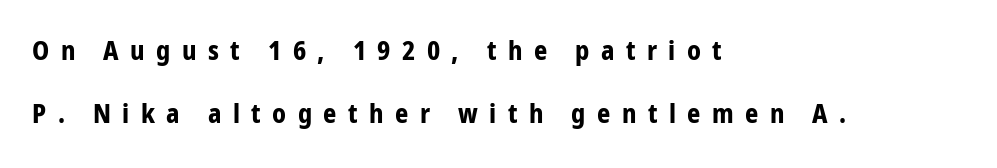
The words here are not underlined. This sample uses expanded letter spacing, leaving extra air between glyphs. The rendering uses a large line-height, opening up the rows. Ordinary non-slanted type is in use. The setting favours the left margin, as ordinary paragraphs usually do.
